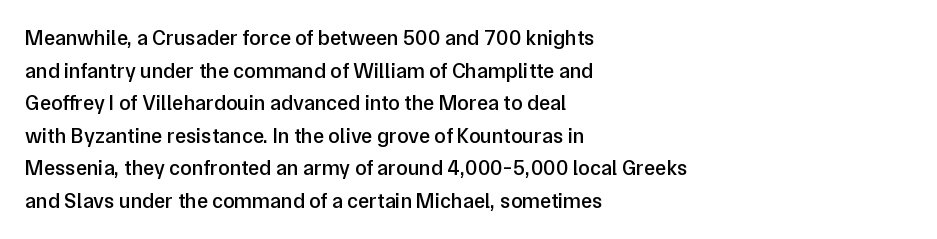
{"italic": "no", "bold": "semi", "underline": "no", "align": "left", "line_spacing": "normal", "line_spacing_ratio": 1.55, "letter_spacing": "normal", "letter_spacing_em": 0.0, "glyph_px": 21}
